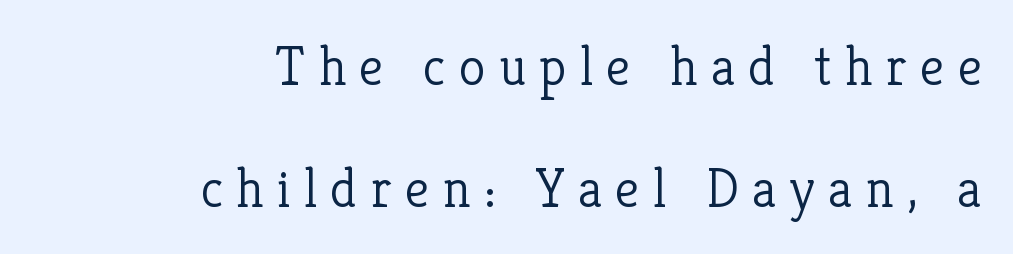
Honestly, the letter spacing is so wide it's the main thing you notice. The space between consecutive lines is lavish. Weight: regular or lighter. Think of a printed novel: that variable character pitch is what you see here. Examine the stroke ends and you'll spot serifs. Casual observation: everything's shoved over to the right.
